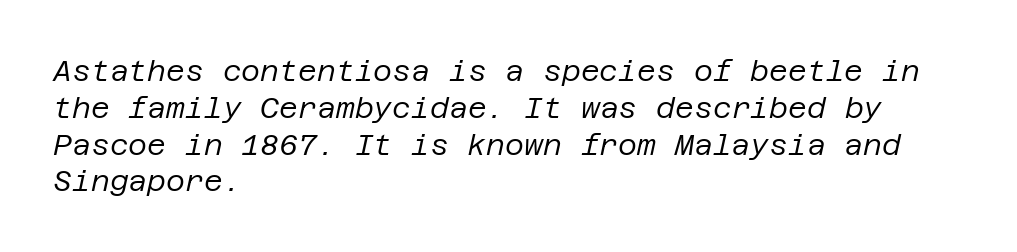
Q: Is the text bold? A: No.
Q: Is the text italic (slanted)? A: Yes, it leans right by about 12 degrees.
Q: Is the text underlined? A: No.
Q: How is the paragraph aligned? A: Left-aligned.
Q: Is the spacing between letters normal or unusually wide? A: Normal.
Q: Is the spacing between lines tight, normal or loose? A: Normal.
Q: Width (condensed, normal, or wide)? A: Normal.
Q: Stroke contrast? A: Low.
Q: x-height? A: Large.
